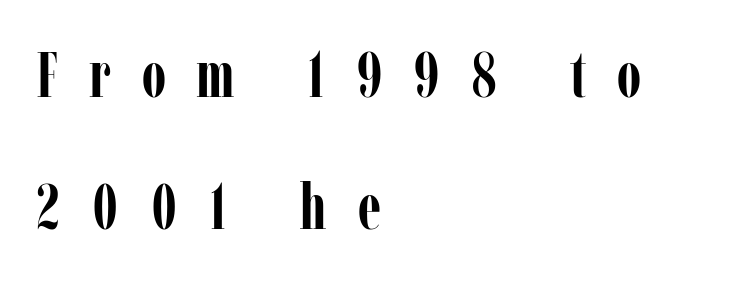
No italicization has been applied; the sample stays upright. Looks like regular typesetting: each glyph gets only the width it needs. In terms of letterform style, serifs are clearly present. The area under the type is left untouched. These lines stack with their left ends in a neat column. Does extra space separate the letters? Yes, quite a lot of it.
